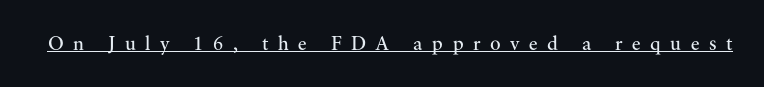
The image shows 20 px text type, upright; set unusually wide letter spacing (+0.47 em), underlined.
